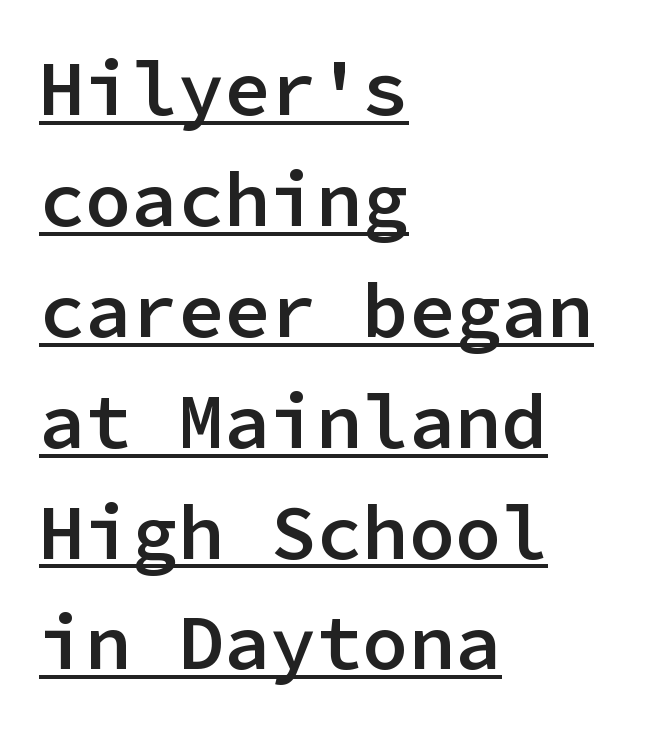
{"serif": "no", "italic": "no", "bold": "semi", "weight": "semibold", "width": "normal", "stroke_contrast": "low", "x_height": "medium", "monospaced": "yes", "underline": "yes", "align": "left", "line_spacing": "normal", "line_spacing_ratio": 1.44, "letter_spacing": "normal", "letter_spacing_em": 0.0, "glyph_px": 77}
